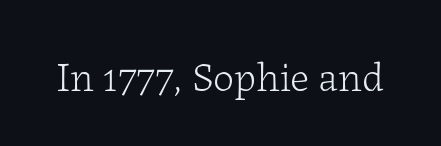
The image shows 42 px light serif type, upright; set normal letter spacing, not underlined; low stroke contrast and a medium x-height.
